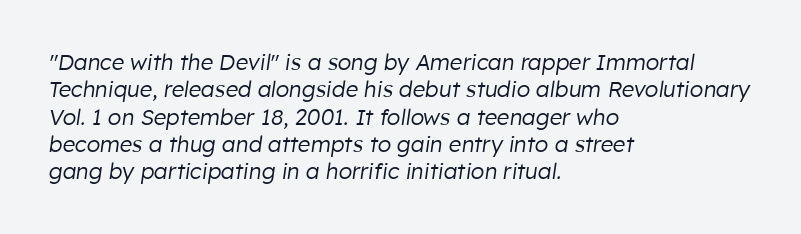
{"italic": "yes", "lean": "right", "slant_degrees": 8, "bold": "no", "underline": "no", "align": "left", "line_spacing_ratio": 1.24, "letter_spacing": "normal", "letter_spacing_em": 0.0, "glyph_px": 22}
